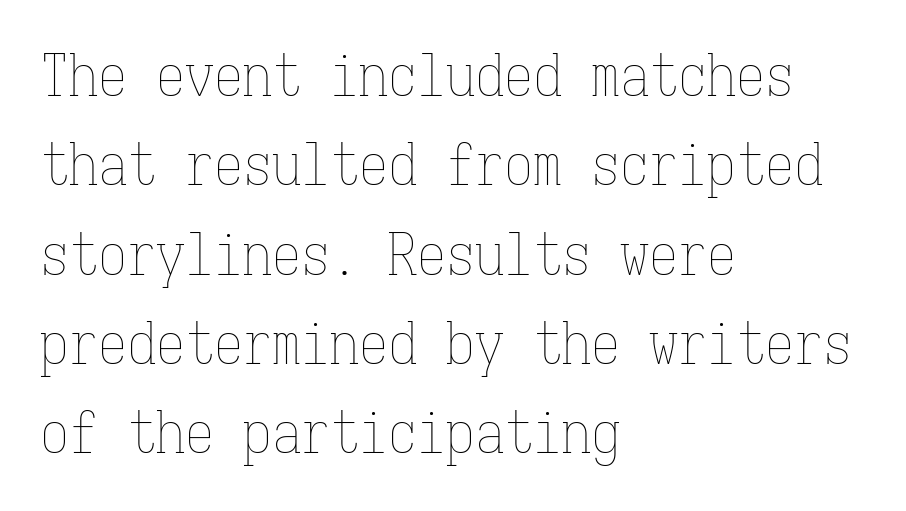
Q: Is the text bold? A: No.
Q: Is the text italic (slanted)? A: No, it is upright.
Q: Is the text underlined? A: No.
Q: How is the paragraph aligned? A: Left-aligned.
Q: Is the spacing between letters normal or unusually wide? A: Normal.
Q: Is the spacing between lines tight, normal or loose? A: Normal.
Q: Width (condensed, normal, or wide)? A: Condensed.
Q: Stroke contrast? A: Low.
Q: x-height? A: Medium.
Q: Monospaced? A: Yes.
